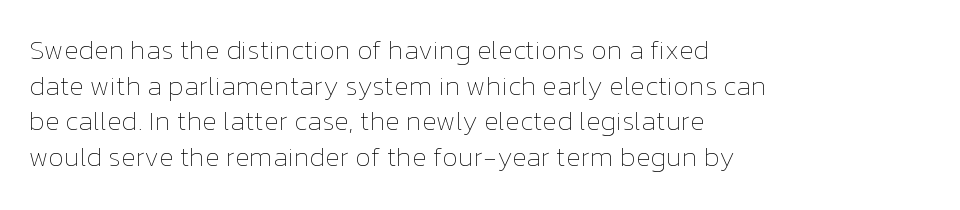
Q: Is the text bold? A: No.
Q: Is the text italic (slanted)? A: No, it is upright.
Q: Is the text underlined? A: No.
Q: How is the paragraph aligned? A: Left-aligned.
Q: Is the spacing between letters normal or unusually wide? A: Normal.
Q: Is the spacing between lines tight, normal or loose? A: Normal.
